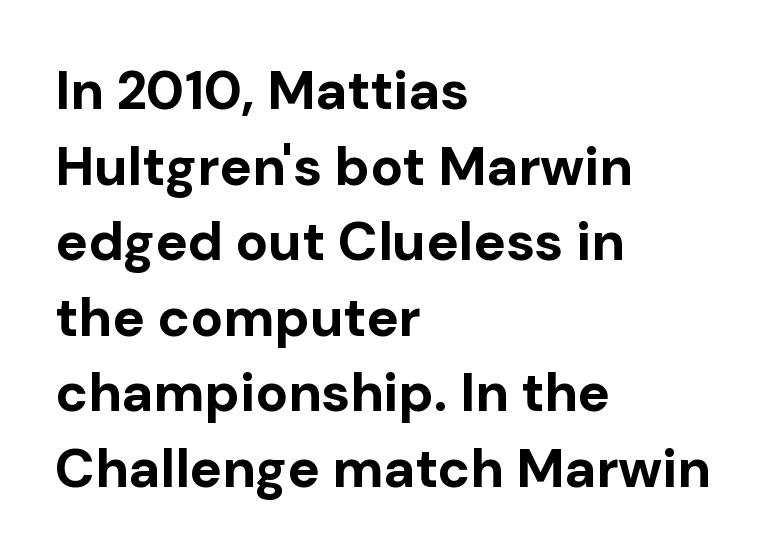
Ordinary non-slanted type is in use. The text block is weighted toward the left margin, trailing off unevenly rightward. The letters advance in unequal steps, a hallmark of proportional type. Typographic density is high because the face is bold.
